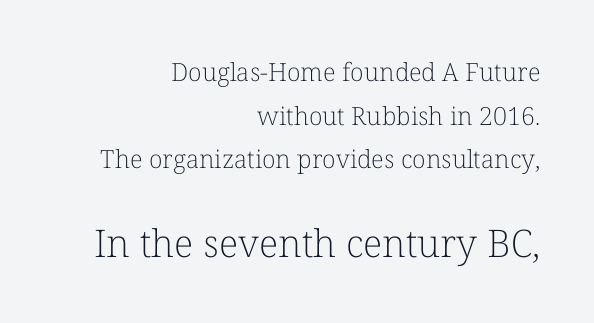
Observe the ordinary spacing: letters are neighbours, not strangers. A serif font was chosen for this passage. Whoever set this made the second block the dominant, larger element. Clear beneath every line of the passage. Is the block centered? No — it sits flush against the right margin. Note the varied advance widths — an 'i' is clearly narrower than an 'm'.
